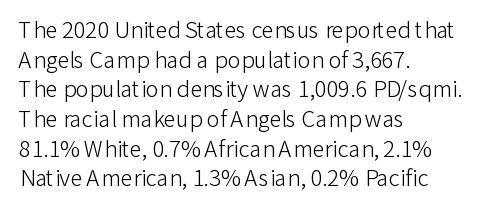
Q: Is the text bold? A: No.
Q: Is the text italic (slanted)? A: No, it is upright.
Q: Is the text underlined? A: No.
Q: How is the paragraph aligned? A: Left-aligned.
Q: Is the spacing between letters normal or unusually wide? A: Normal.
Q: Is the spacing between lines tight, normal or loose? A: Normal.
